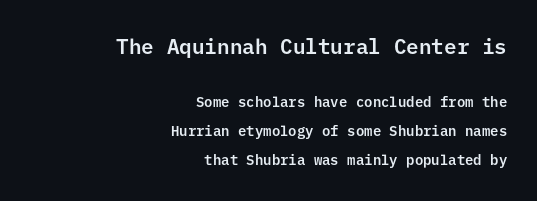
{"italic": "no", "underline": "no", "align": "right", "line_spacing": "loose", "line_spacing_ratio": 2.09, "letter_spacing": "normal", "letter_spacing_em": 0.0, "larger_block": "first", "size_ratio": 1.5, "glyph_px": 21}
